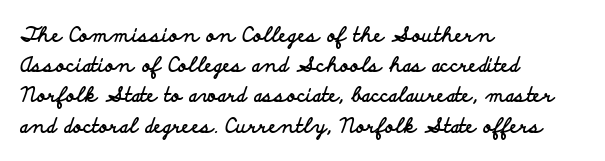
{"bold": "yes", "underline": "no", "align": "left", "line_spacing": "normal", "line_spacing_ratio": 1.51, "letter_spacing": "normal", "letter_spacing_em": 0.0, "glyph_px": 20}
